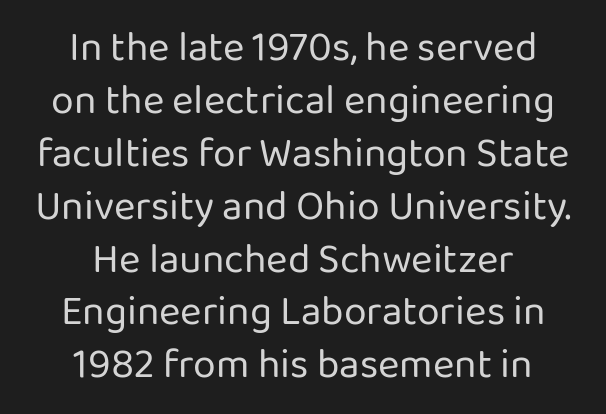
{"serif": "no", "italic": "no", "bold": "no", "weight": "regular", "width": "normal", "stroke_contrast": "low", "x_height": "medium", "monospaced": "no", "underline": "no", "align": "center", "line_spacing": "normal", "line_spacing_ratio": 1.29, "letter_spacing": "normal", "letter_spacing_em": 0.0, "glyph_px": 41}
